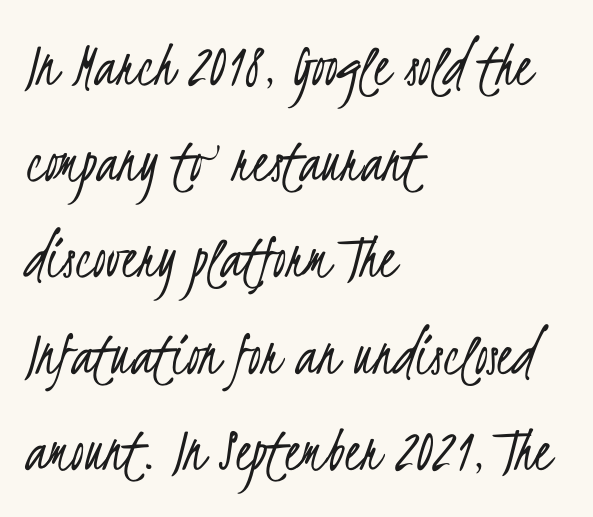
{"serif": "no", "bold": "no", "weight": "light", "width": "condensed", "stroke_contrast": "low", "x_height": "small", "monospaced": "no", "underline": "no", "align": "left", "line_spacing": "normal", "line_spacing_ratio": 1.48, "letter_spacing": "normal", "letter_spacing_em": 0.0, "glyph_px": 65}
